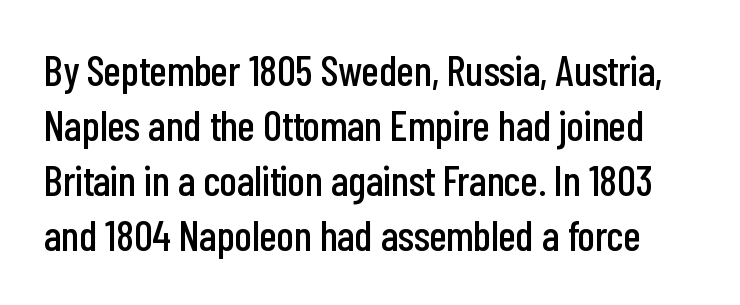
The image shows 42 px condensed sans-serif type, upright; set normal line spacing (1.31x), normal letter spacing, not underlined; low stroke contrast and a medium x-height.
